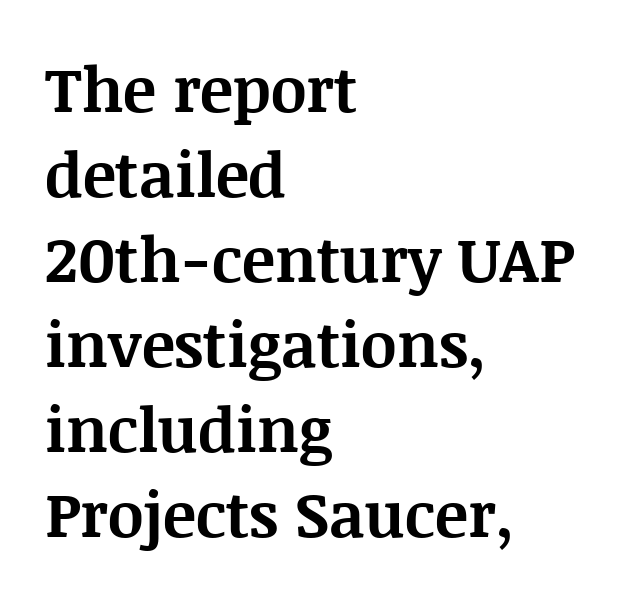
{"serif": "yes", "italic": "no", "bold": "yes", "weight": "bold", "width": "normal", "stroke_contrast": "medium", "x_height": "large", "monospaced": "no", "underline": "no", "align": "left", "line_spacing": "normal", "line_spacing_ratio": 1.37, "letter_spacing": "normal", "letter_spacing_em": 0.0, "glyph_px": 62}
